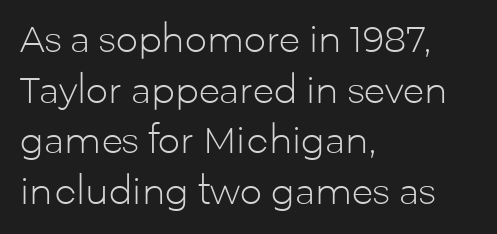
The image shows 35 px light sans-serif type, upright; set left-aligned, normal line spacing (1.45x), normal letter spacing, not underlined; low stroke contrast and a medium x-height.
